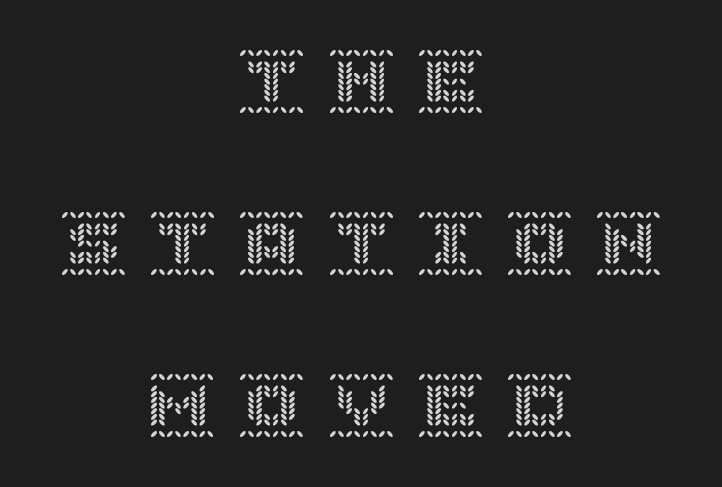
Q: Is the text italic (slanted)? A: No, it is upright.
Q: Is the text underlined? A: No.
Q: How is the paragraph aligned? A: Centered.
Q: Is the spacing between letters normal or unusually wide? A: Unusually wide.
Q: Is the spacing between lines tight, normal or loose? A: Loose.
Q: Width (condensed, normal, or wide)? A: Normal.
Q: x-height? A: Large.
